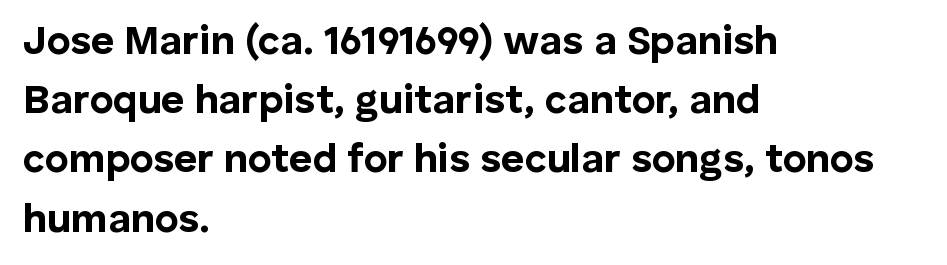
Q: Is the text bold? A: Yes.
Q: Is the text italic (slanted)? A: No, it is upright.
Q: Is the typeface a serif or a sans-serif typeface? A: Sans-serif.
Q: Is the text underlined? A: No.
Q: How is the paragraph aligned? A: Left-aligned.
Q: Is the spacing between letters normal or unusually wide? A: Normal.
Q: Is the spacing between lines tight, normal or loose? A: Normal.
Q: Width (condensed, normal, or wide)? A: Normal.
Q: Stroke contrast? A: Low.
Q: x-height? A: Medium.
Q: Monospaced? A: No.
